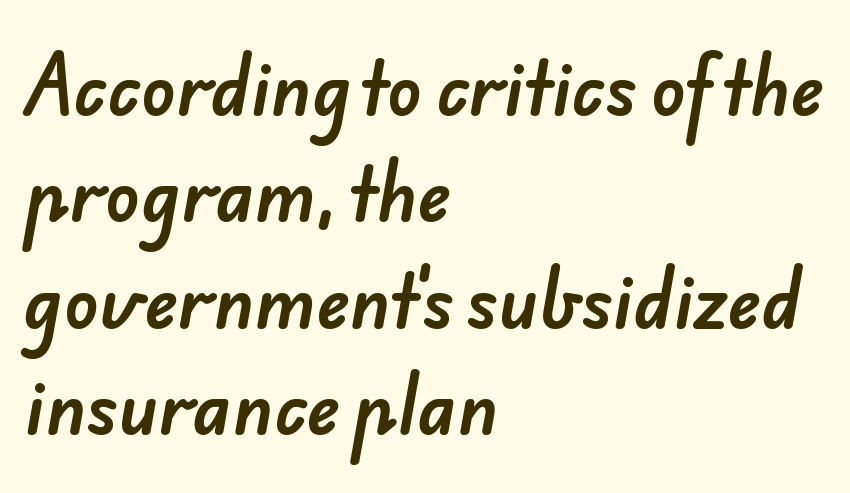
Grotesque or geometric, the face here clearly has no serifs. Inter-character spacing is left at the font's built-in metrics. These lines are rendered in a variable-pitch font. The compositor pushed each line to the left boundary. Each new line begins a customary step beneath the previous one.
